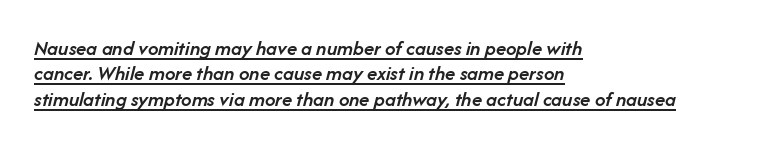
Q: Is the text bold? A: Semi-bold.
Q: Is the text italic (slanted)? A: Yes, it leans right by about 14 degrees.
Q: Is the text underlined? A: Yes.
Q: How is the paragraph aligned? A: Left-aligned.
Q: Is the spacing between letters normal or unusually wide? A: Normal.
